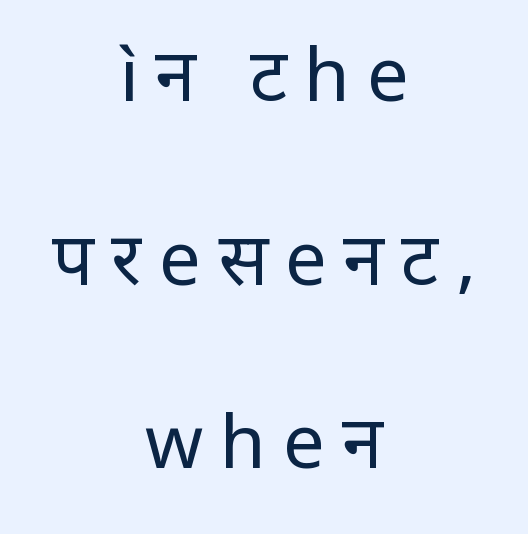
Q: Is the text bold? A: No.
Q: Is the text italic (slanted)? A: No, it is upright.
Q: Is the typeface a serif or a sans-serif typeface? A: Sans-serif.
Q: Is the text underlined? A: No.
Q: How is the paragraph aligned? A: Centered.
Q: Is the spacing between letters normal or unusually wide? A: Unusually wide.
Q: Is the spacing between lines tight, normal or loose? A: Loose.
Q: Width (condensed, normal, or wide)? A: Normal.
Q: Stroke contrast? A: Low.
Q: x-height? A: Medium.
Q: Monospaced? A: No.
